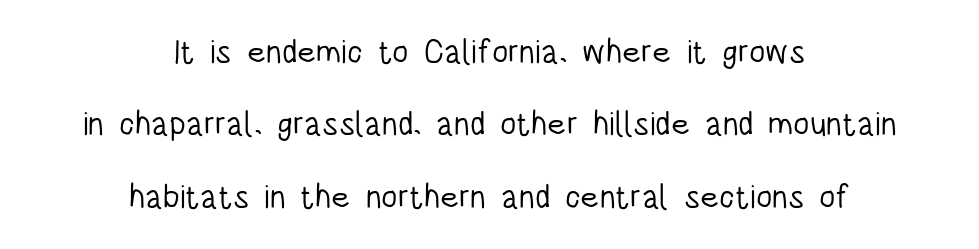
Q: Is the text bold? A: No.
Q: Is the text italic (slanted)? A: No, it is upright.
Q: Is the typeface a serif or a sans-serif typeface? A: Sans-serif.
Q: Is the text underlined? A: No.
Q: How is the paragraph aligned? A: Centered.
Q: Is the spacing between letters normal or unusually wide? A: Normal.
Q: Is the spacing between lines tight, normal or loose? A: Loose.
Q: Width (condensed, normal, or wide)? A: Condensed.
Q: Stroke contrast? A: Low.
Q: x-height? A: Large.
Q: Monospaced? A: No.
